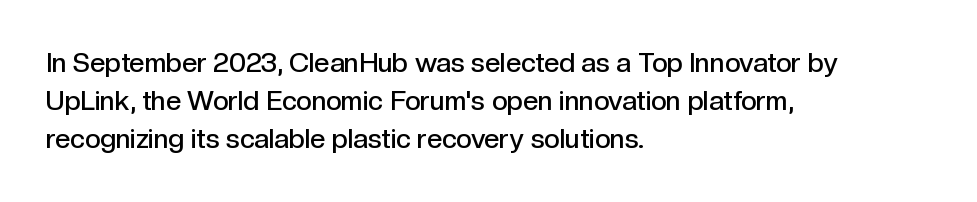
{"italic": "no", "bold": "semi", "underline": "no", "align": "left", "line_spacing": "normal", "line_spacing_ratio": 1.41, "letter_spacing": "normal", "letter_spacing_em": 0.0, "glyph_px": 27}
